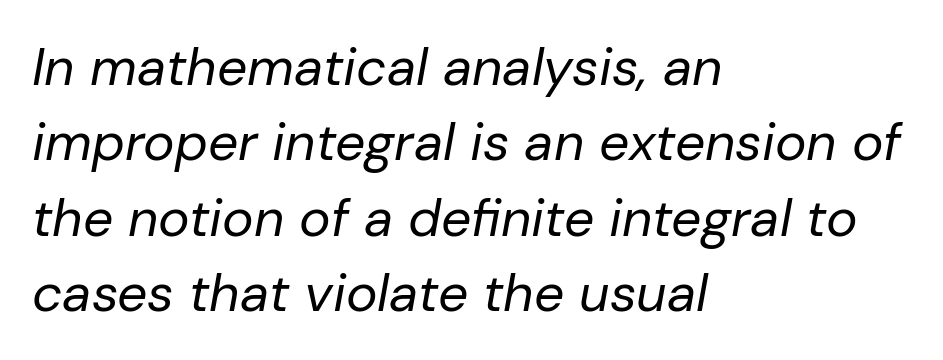
Q: Is the text bold? A: No.
Q: Is the text italic (slanted)? A: Yes, it leans right by about 10 degrees.
Q: Is the text underlined? A: No.
Q: How is the paragraph aligned? A: Left-aligned.
Q: Is the spacing between letters normal or unusually wide? A: Normal.
Q: Is the spacing between lines tight, normal or loose? A: Normal.
Q: Width (condensed, normal, or wide)? A: Normal.
Q: Stroke contrast? A: Low.
Q: x-height? A: Medium.
Q: Monospaced? A: No.
